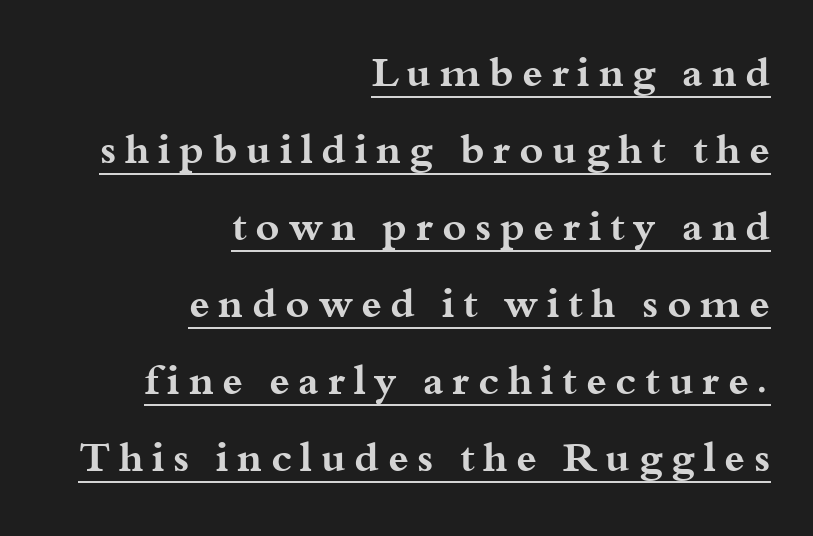
The rendered words wear a rule along their underside. The letters stand straight up with perfectly vertical stems. Which margin do the lines hug? The right one — the left edge is uneven. Each letter keeps its own natural width here, so spacing adapts to shape.
